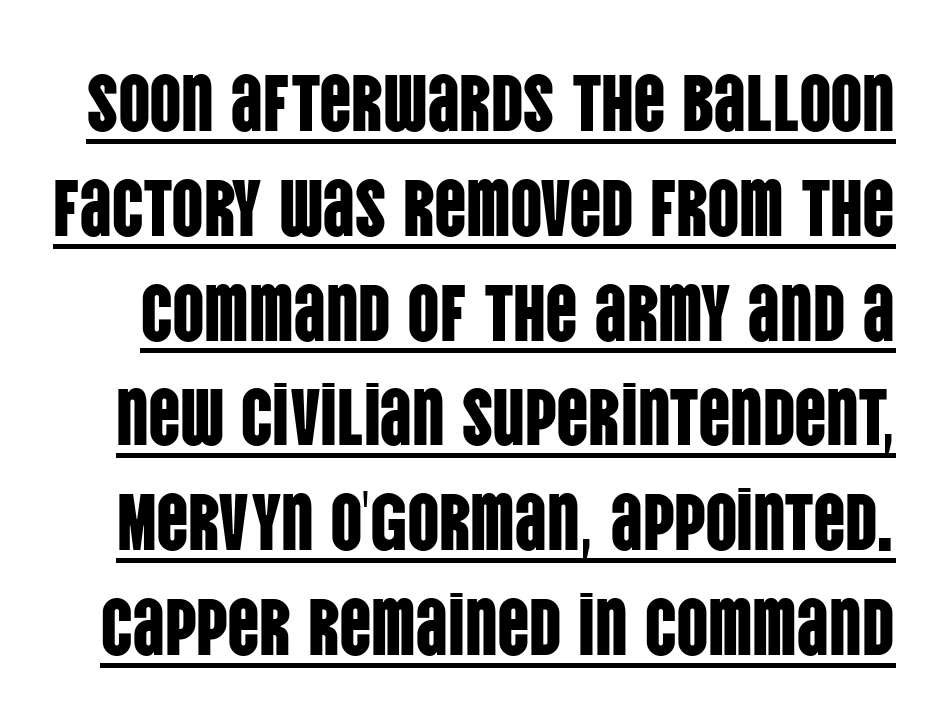
Q: Is the text italic (slanted)? A: No, it is upright.
Q: Is the typeface a serif or a sans-serif typeface? A: Sans-serif.
Q: Is the text underlined? A: Yes.
Q: Is the spacing between letters normal or unusually wide? A: Normal.
Q: Is the spacing between lines tight, normal or loose? A: Normal.
Q: Width (condensed, normal, or wide)? A: Condensed.
Q: Stroke contrast? A: Low.
Q: x-height? A: Large.
Q: Monospaced? A: No.
